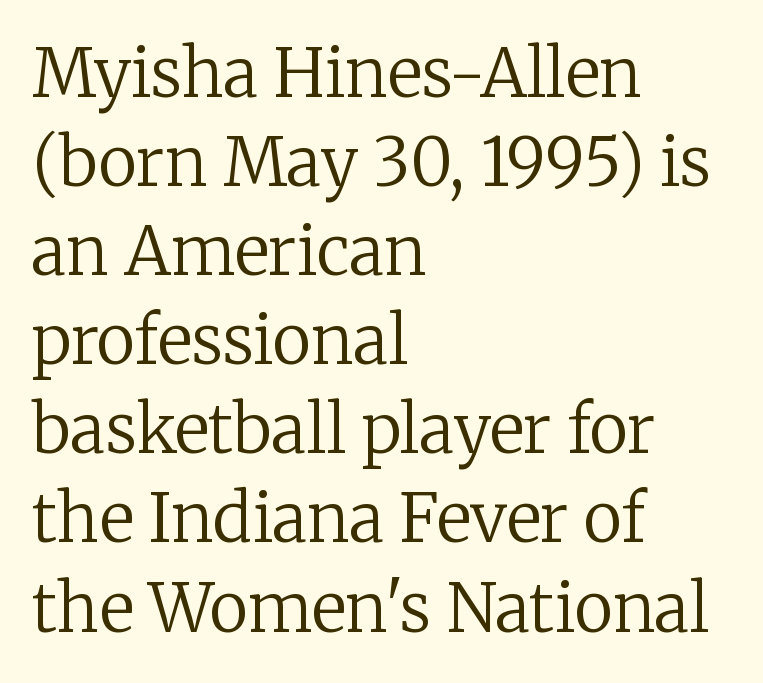
The image shows 66 px regular-weight serif type, upright; set left-aligned, normal line spacing (1.35x), normal letter spacing, not underlined; low stroke contrast and a medium x-height.
